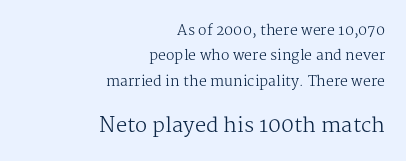
Note: smaller setting up top, larger setting below. You could call the tracking neutral — neither tight nor loose. Notice how the passage keeps a crisp vertical edge on the right only. Clear beneath every line of the passage. The typography opts for an upright posture over an oblique one.
